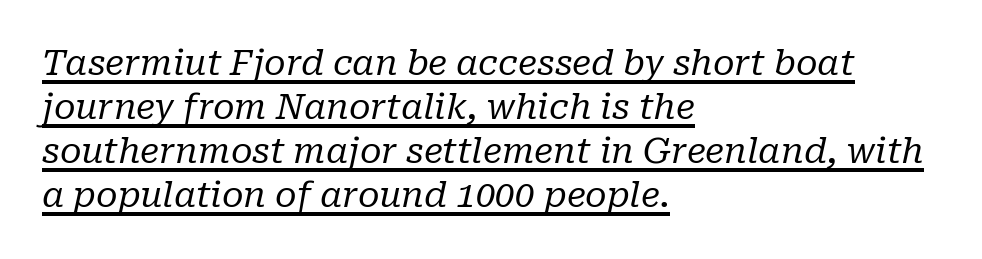
Q: Is the text bold? A: No.
Q: Is the text italic (slanted)? A: Yes, it leans right by about 10 degrees.
Q: Is the typeface a serif or a sans-serif typeface? A: Serif.
Q: Is the text underlined? A: Yes.
Q: How is the paragraph aligned? A: Left-aligned.
Q: Is the spacing between letters normal or unusually wide? A: Normal.
Q: Is the spacing between lines tight, normal or loose? A: Normal.
Q: Width (condensed, normal, or wide)? A: Normal.
Q: Stroke contrast? A: Low.
Q: x-height? A: Medium.
Q: Monospaced? A: No.
